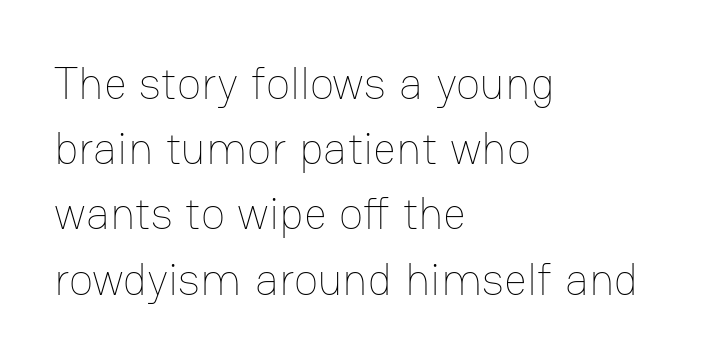
Q: Is the text bold? A: No.
Q: Is the text italic (slanted)? A: No, it is upright.
Q: Is the text underlined? A: No.
Q: How is the paragraph aligned? A: Left-aligned.
Q: Is the spacing between letters normal or unusually wide? A: Normal.
Q: Is the spacing between lines tight, normal or loose? A: Normal.
Q: Width (condensed, normal, or wide)? A: Normal.
Q: Stroke contrast? A: Low.
Q: x-height? A: Medium.
Q: Monospaced? A: No.
